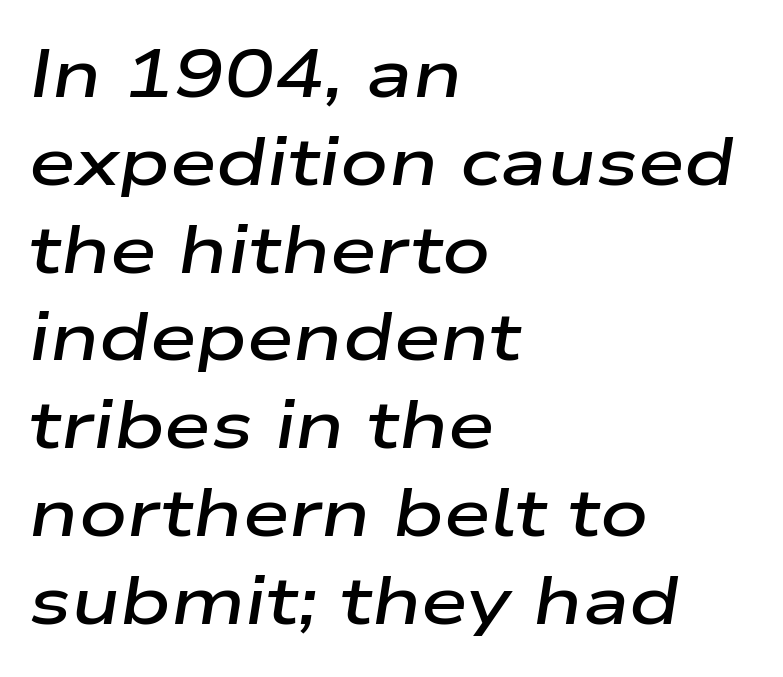
{"italic": "yes", "lean": "right", "slant_degrees": 9, "bold": "semi", "weight": "semibold", "width": "wide", "stroke_contrast": "low", "x_height": "medium", "monospaced": "no", "underline": "no", "align": "left", "line_spacing": "normal", "line_spacing_ratio": 1.31, "letter_spacing": "normal", "letter_spacing_em": 0.0, "glyph_px": 67}
